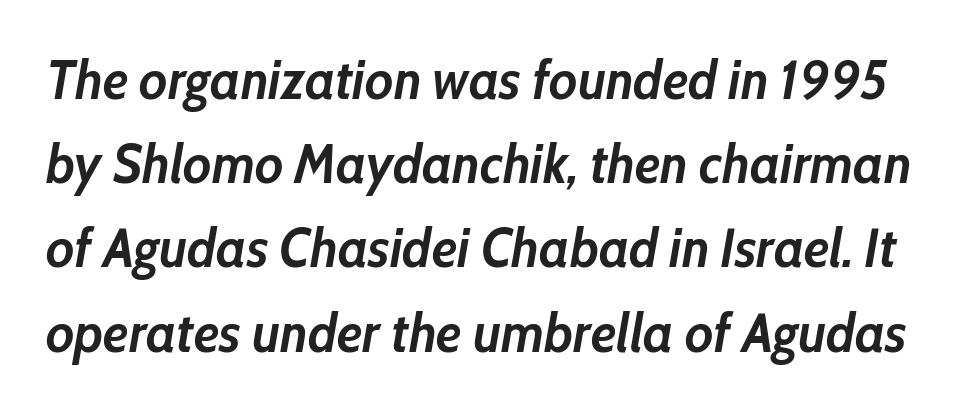
{"italic": "yes", "lean": "right", "slant_degrees": 10, "bold": "yes", "weight": "semibold", "width": "normal", "stroke_contrast": "low", "x_height": "medium", "monospaced": "no", "underline": "no", "line_spacing": "normal", "line_spacing_ratio": 1.56, "letter_spacing": "normal", "letter_spacing_em": 0.0, "glyph_px": 54}
